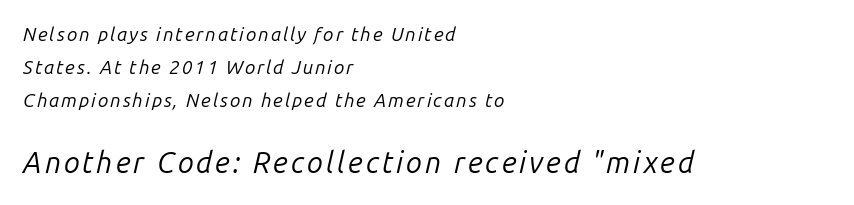
If you drew a line through each stem, it would be angled. Decoration check: the copy has no underline. The font is comparable to plain body text, perhaps lighter. The typesetter chose a ragged-right arrangement here. The letters advance in unequal steps, a hallmark of proportional type.
